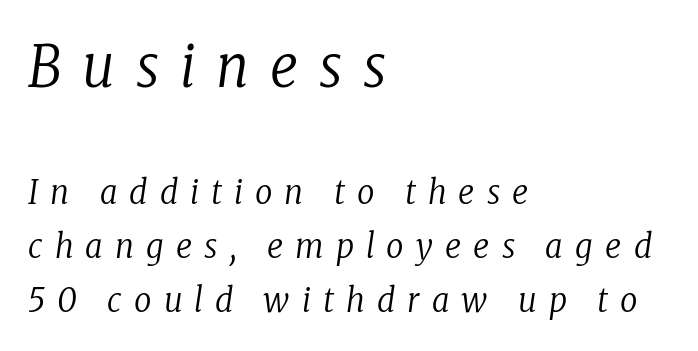
Q: Is the text bold? A: No.
Q: Is the text italic (slanted)? A: Yes, it leans right by about 8 degrees.
Q: Is the typeface a serif or a sans-serif typeface? A: Serif.
Q: Is the text underlined? A: No.
Q: How is the paragraph aligned? A: Left-aligned.
Q: Is the spacing between letters normal or unusually wide? A: Unusually wide.
Q: Is the spacing between lines tight, normal or loose? A: Normal.
Q: Which block of text is set in a larger size, the first (top) or the second (bottom)? A: The first (top) one.
Q: Width (condensed, normal, or wide)? A: Condensed.
Q: Stroke contrast? A: Low.
Q: x-height? A: Medium.
Q: Monospaced? A: No.
